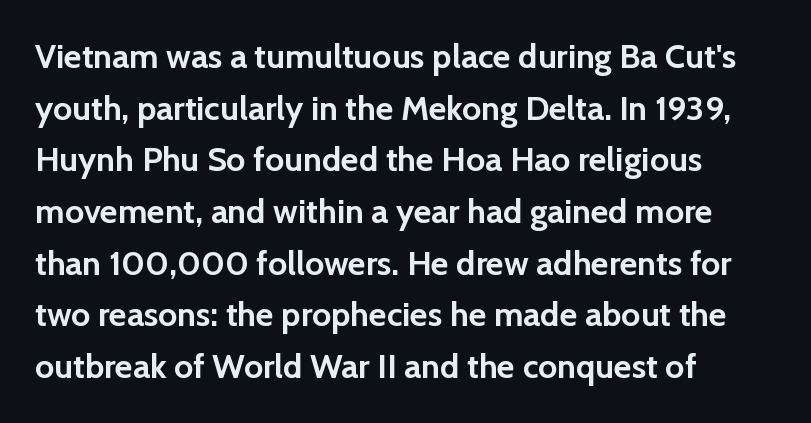
The image shows 34 px semibold sans-serif type, upright; set left-aligned, normal line spacing (1.52x), normal letter spacing, not underlined; low stroke contrast and a medium x-height.
